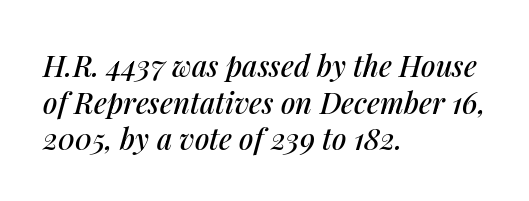
Q: Is the text italic (slanted)? A: Yes, it leans right by about 14 degrees.
Q: Is the text underlined? A: No.
Q: How is the paragraph aligned? A: Left-aligned.
Q: Is the spacing between letters normal or unusually wide? A: Normal.
Q: Is the spacing between lines tight, normal or loose? A: Normal.
Q: Width (condensed, normal, or wide)? A: Normal.
Q: Stroke contrast? A: Medium.
Q: x-height? A: Medium.
Q: Monospaced? A: No.
